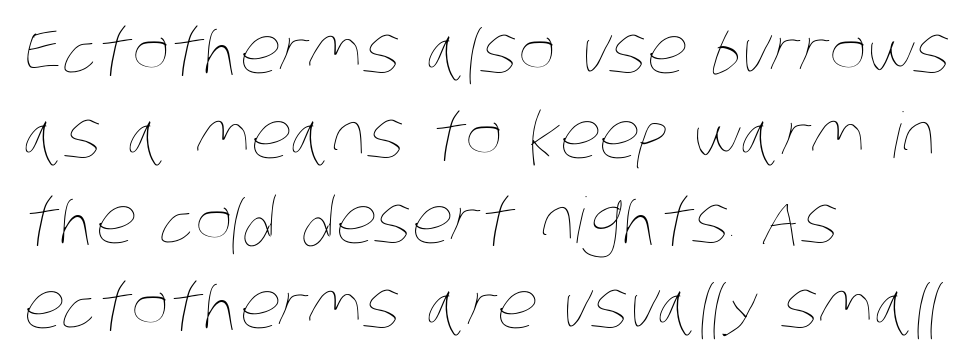
{"bold": "no", "weight": "thin", "width": "condensed", "stroke_contrast": "low", "x_height": "large", "monospaced": "no", "underline": "no", "align": "left", "line_spacing": "normal", "line_spacing_ratio": 1.35, "letter_spacing": "normal", "letter_spacing_em": 0.0, "glyph_px": 63}
